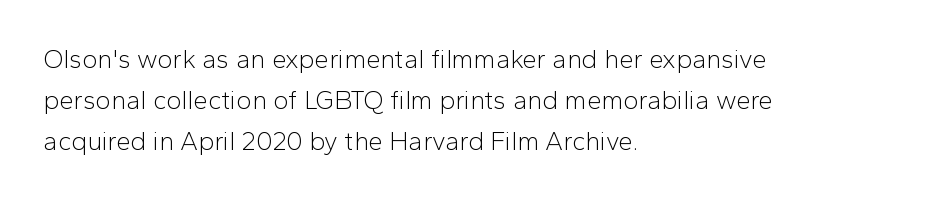
Q: Is the text bold? A: No.
Q: Is the text italic (slanted)? A: No, it is upright.
Q: Is the text underlined? A: No.
Q: How is the paragraph aligned? A: Left-aligned.
Q: Is the spacing between letters normal or unusually wide? A: Normal.
Q: Is the spacing between lines tight, normal or loose? A: Normal.
